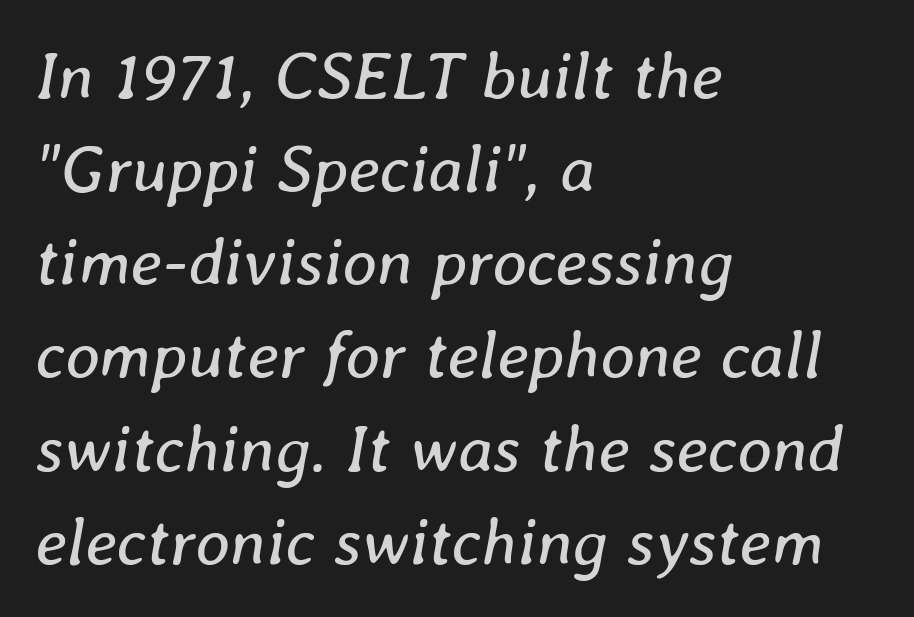
The image shows 67 px regular-weight type, italic (leaning right); set left-aligned, normal line spacing (1.39x), normal letter spacing, not underlined; low stroke contrast and a medium x-height.
